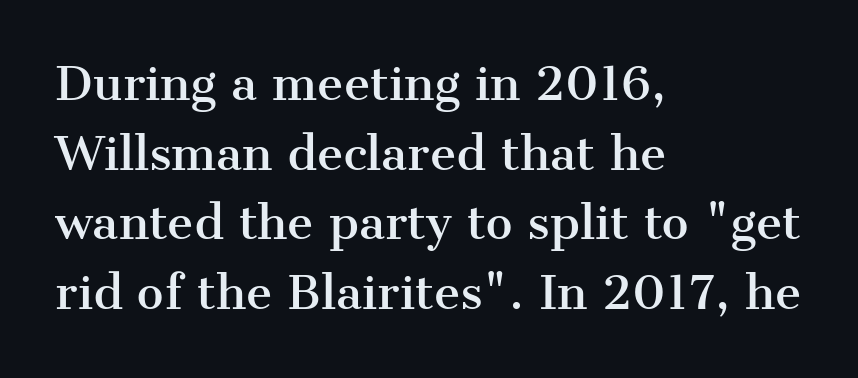
These lines are composed in type with serifs. The letters stand straight up with perfectly vertical stems. Underline: absent. Layout note: lines flush left. Students, observe: this is what conventionally led text looks like. The rendering keeps characters at their native spacing.
